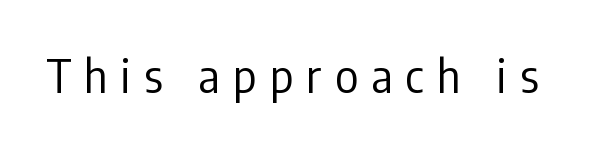
In terms of letterform style, serifs are entirely absent. Inter-character spacing is expanded well beyond the font's built-in metrics. Note the varied advance widths — an 'i' is clearly narrower than an 'm'. The letters stand upright; this is a roman face. Is the type heavy? It reads as light-to-regular instead.
